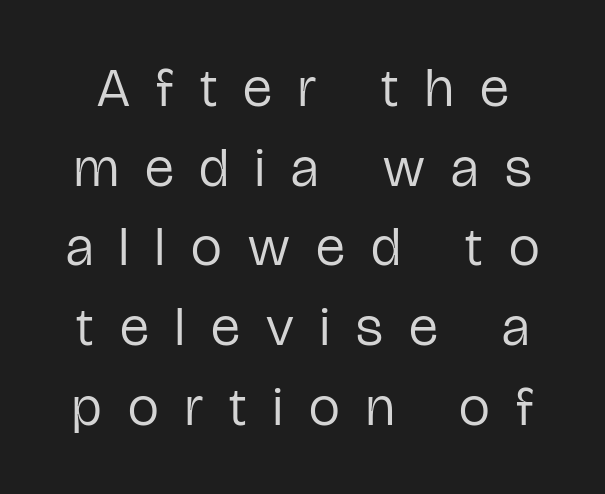
Typographically, this falls in the sans-serif category. Weight class: somewhere from thin through regular. Here the designer chose a conventional face with non-uniform glyph widths. Interline gaps are of average width in this sample. Short note: letters widely spaced. The specimen omits any rule beneath the text block's lines.
